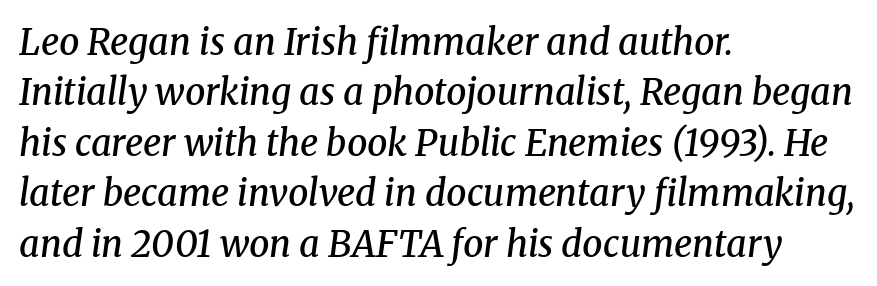
Q: Is the text bold? A: Semi-bold.
Q: Is the text italic (slanted)? A: Yes, it leans right by about 8 degrees.
Q: Is the typeface a serif or a sans-serif typeface? A: Serif.
Q: Is the text underlined? A: No.
Q: How is the paragraph aligned? A: Left-aligned.
Q: Is the spacing between letters normal or unusually wide? A: Normal.
Q: Is the spacing between lines tight, normal or loose? A: Normal.
Q: Width (condensed, normal, or wide)? A: Normal.
Q: Stroke contrast? A: Medium.
Q: x-height? A: Medium.
Q: Monospaced? A: No.
